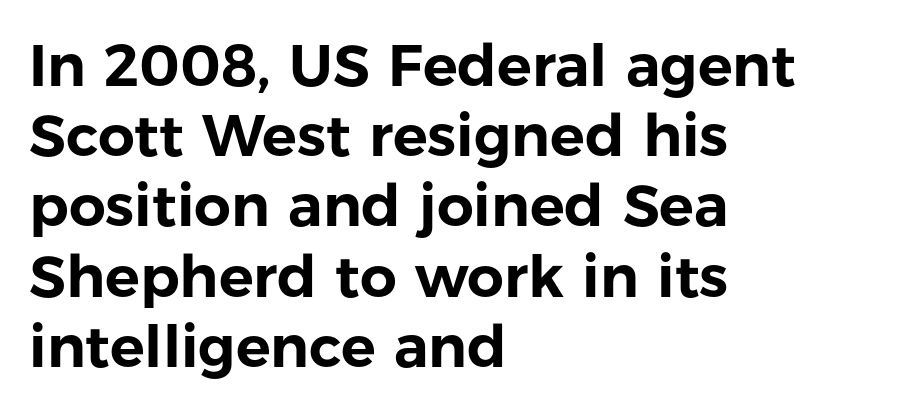
Q: Is the text italic (slanted)? A: No, it is upright.
Q: Is the typeface a serif or a sans-serif typeface? A: Sans-serif.
Q: Is the text underlined? A: No.
Q: How is the paragraph aligned? A: Left-aligned.
Q: Is the spacing between letters normal or unusually wide? A: Normal.
Q: Width (condensed, normal, or wide)? A: Normal.
Q: Stroke contrast? A: Low.
Q: x-height? A: Medium.
Q: Monospaced? A: No.
